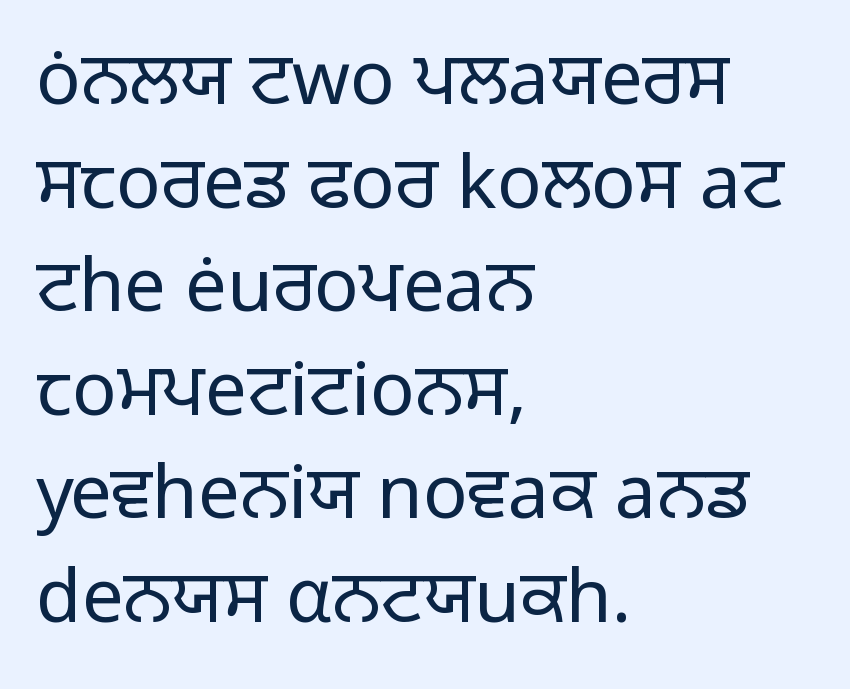
Q: Is the text bold? A: No.
Q: Is the text italic (slanted)? A: No, it is upright.
Q: Is the typeface a serif or a sans-serif typeface? A: Sans-serif.
Q: Is the text underlined? A: No.
Q: How is the paragraph aligned? A: Left-aligned.
Q: Is the spacing between letters normal or unusually wide? A: Normal.
Q: Is the spacing between lines tight, normal or loose? A: Normal.
Q: Width (condensed, normal, or wide)? A: Normal.
Q: Stroke contrast? A: Low.
Q: x-height? A: Medium.
Q: Monospaced? A: No.
